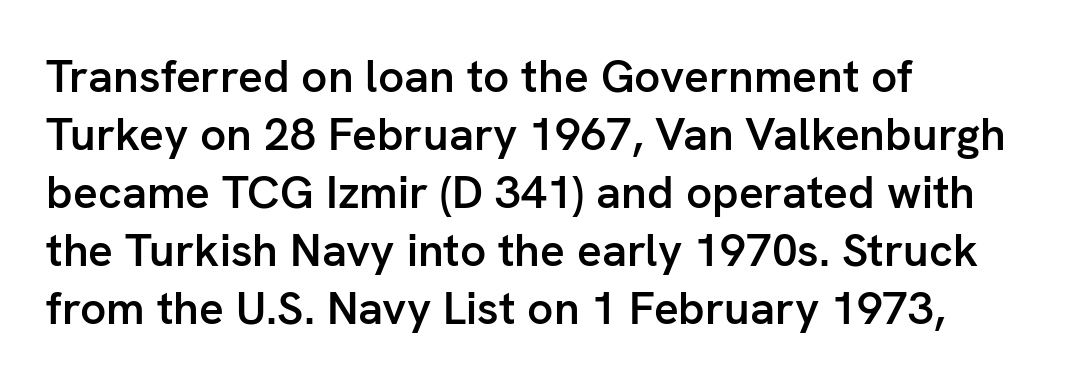
{"serif": "no", "italic": "no", "bold": "semi", "weight": "semibold", "width": "normal", "stroke_contrast": "low", "x_height": "medium", "monospaced": "no", "underline": "no", "align": "left", "line_spacing": "normal", "line_spacing_ratio": 1.26, "letter_spacing": "normal", "letter_spacing_em": 0.0, "glyph_px": 46}
